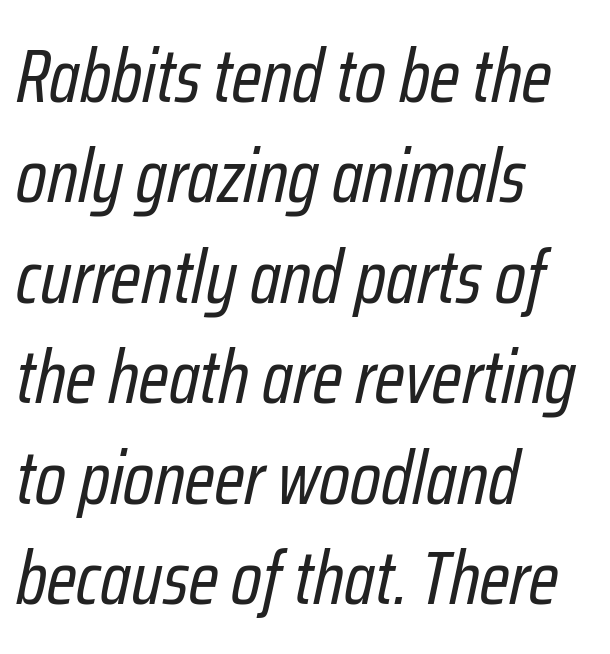
{"italic": "yes", "lean": "right", "slant_degrees": 12, "bold": "no", "weight": "regular", "width": "condensed", "stroke_contrast": "low", "x_height": "medium", "monospaced": "no", "underline": "no", "align": "left", "line_spacing": "normal", "line_spacing_ratio": 1.34, "letter_spacing": "normal", "letter_spacing_em": 0.0, "glyph_px": 75}
